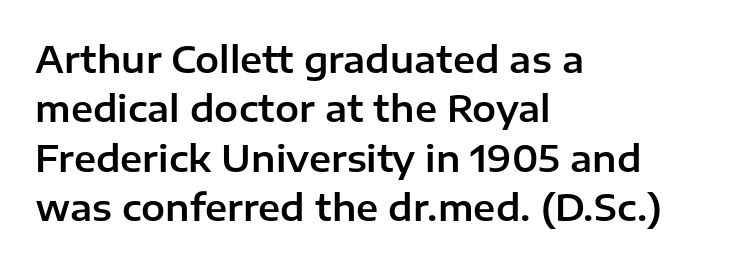
The image shows 36 px sans-serif type, upright; set left-aligned, normal line spacing (1.37x), normal letter spacing, not underlined; low stroke contrast and a medium x-height.
